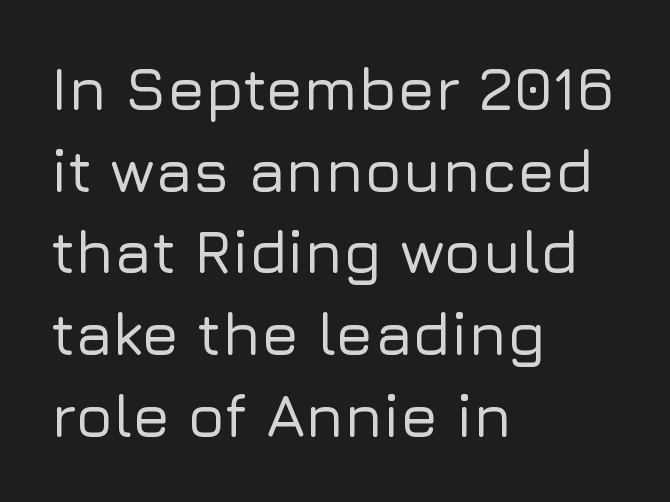
Q: Is the text italic (slanted)? A: No, it is upright.
Q: Is the typeface a serif or a sans-serif typeface? A: Sans-serif.
Q: Is the text underlined? A: No.
Q: How is the paragraph aligned? A: Left-aligned.
Q: Is the spacing between letters normal or unusually wide? A: Normal.
Q: Is the spacing between lines tight, normal or loose? A: Normal.
Q: Width (condensed, normal, or wide)? A: Normal.
Q: Stroke contrast? A: Low.
Q: x-height? A: Medium.
Q: Monospaced? A: No.
